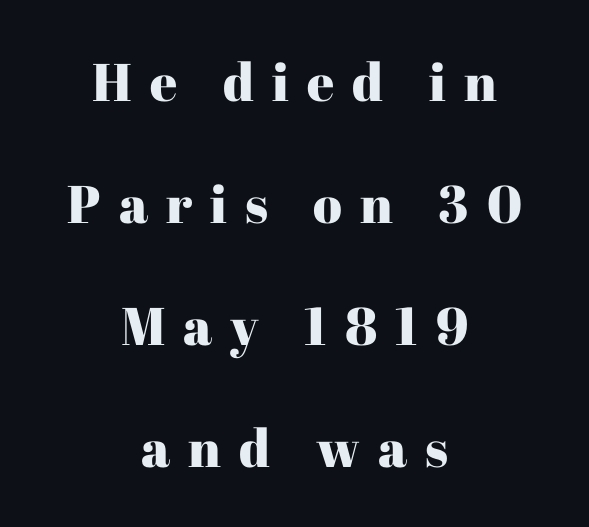
{"serif": "yes", "italic": "no", "width": "normal", "stroke_contrast": "high", "x_height": "medium", "monospaced": "no", "underline": "no", "align": "center", "line_spacing": "loose", "line_spacing_ratio": 2.3, "letter_spacing": "wide", "letter_spacing_em": 0.34, "glyph_px": 53}
